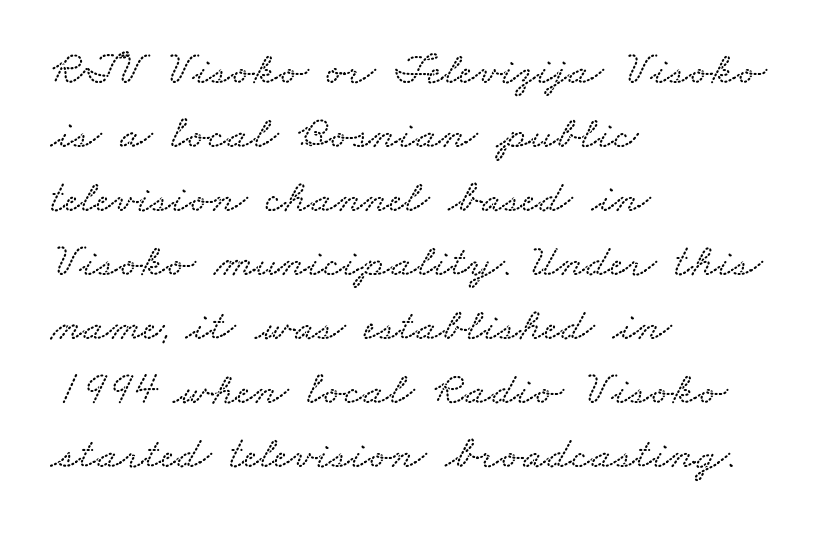
Reading down the column, the eye jumps a familiar distance to each next line. Visually the block forms a straight wall on the left and a jagged coastline on the right. Do the characters align in a grid? No, the font is proportional. The horizontal fit of the characters is conventional and even. The strip under each line holds only bare page.
